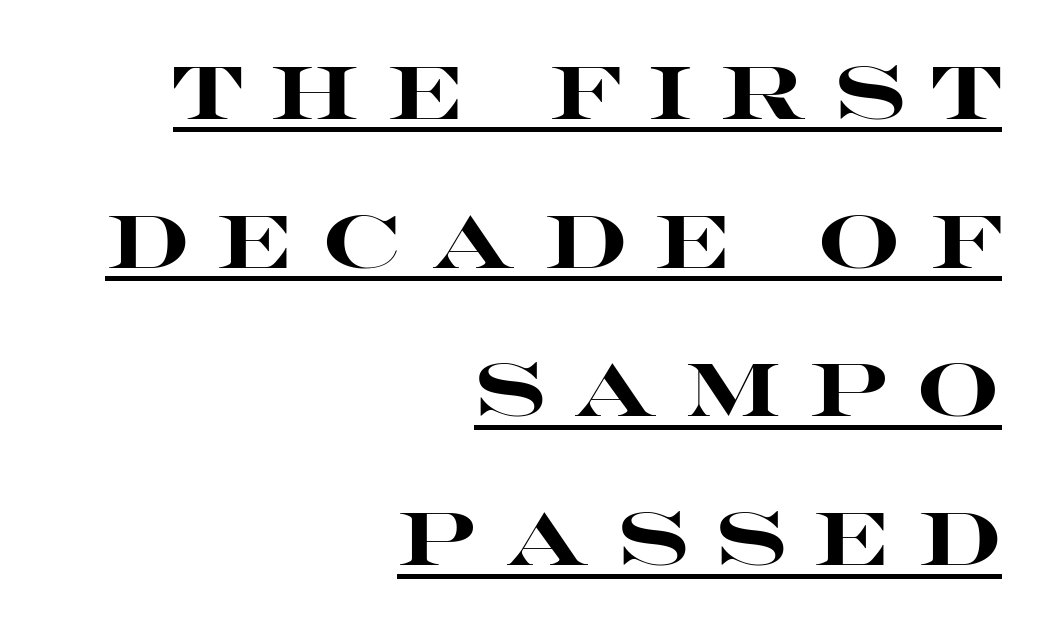
Students, note that the glyphs here are deliberately spaced far apart. The letters stand upright; this is a roman face. You'd pick this weight for a headline — it's a proper bold. Loosely led — the rows are spread out.
